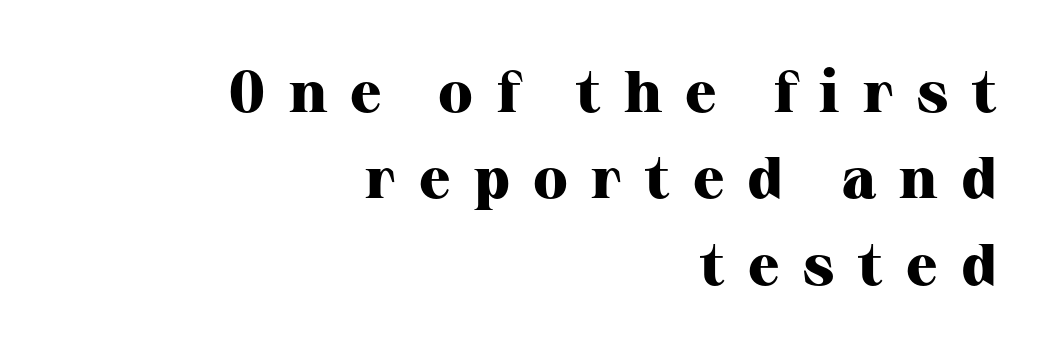
The image shows 58 px heavy serif type, upright; set right-aligned, normal line spacing (1.49x), unusually wide letter spacing (+0.4 em), not underlined; high stroke contrast and a medium x-height.
